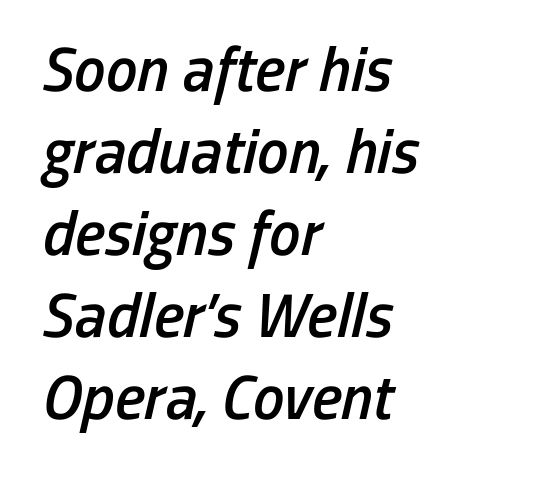
A bare baseline throughout the passage. Students, this is semibold: more ink than regular, less than bold. Regular leading. There is no visible air inserted between adjacent glyphs.
